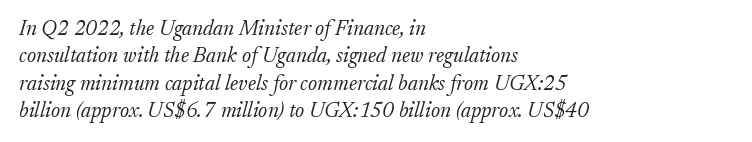
The cut favours lightness, reaching ordinary text weight at its darkest. The space beneath each line is pristine and unruled. The lines are quadded left. Tracking here is standard; glyphs follow each other at the usual distance.
